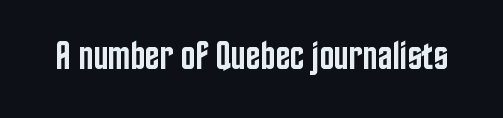
A typesetter would call this proportional, since set widths differ per character. The type sits square on the baseline with zero lean. Unmarked baselines from the first word to the last. Look at the bottom of the vertical strokes: they stop flat, with no serifs. A somewhat darkened texture: the type is semibold rather than bold. Compared with typical body copy, the letter spacing here is the same.
